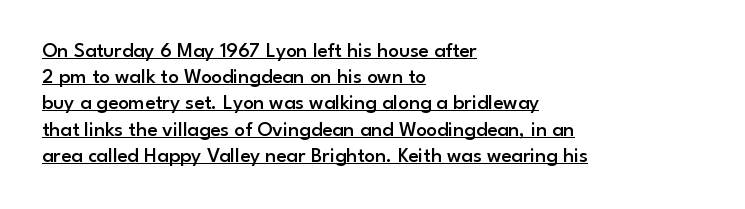
Q: Is the text bold? A: Semi-bold.
Q: Is the text italic (slanted)? A: No, it is upright.
Q: Is the text underlined? A: Yes.
Q: How is the paragraph aligned? A: Left-aligned.
Q: Is the spacing between letters normal or unusually wide? A: Normal.
Q: Is the spacing between lines tight, normal or loose? A: Normal.
